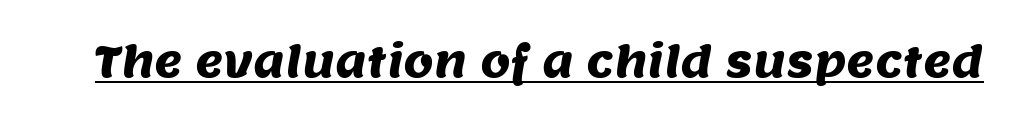
Here the glyphs are tracked normally, forming tight word shapes. Spacing verdict: proportional, widths tailored to each character. Serif or sans? Sans — the stroke terminals are bare. The lettering is marked with a stroke running underneath it.
